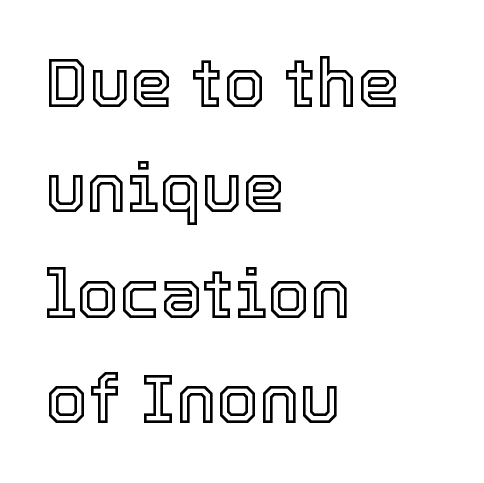
The lines sit at an ordinary, default distance from one another. Each row of text sits above clean, open space. The passage shown is typed in a proportional face where columns would drift. Line starts are locked; line ends wander.
